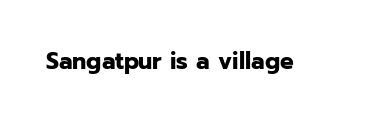
{"italic": "no", "bold": "yes", "underline": "no", "letter_spacing": "normal", "letter_spacing_em": 0.0, "glyph_px": 24}
